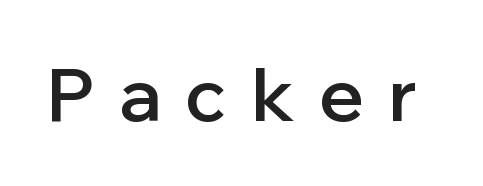
Q: Is the text bold? A: Semi-bold.
Q: Is the text italic (slanted)? A: No, it is upright.
Q: Is the typeface a serif or a sans-serif typeface? A: Sans-serif.
Q: Is the text underlined? A: No.
Q: Is the spacing between letters normal or unusually wide? A: Unusually wide.
Q: Width (condensed, normal, or wide)? A: Normal.
Q: Stroke contrast? A: Low.
Q: x-height? A: Medium.
Q: Monospaced? A: No.
